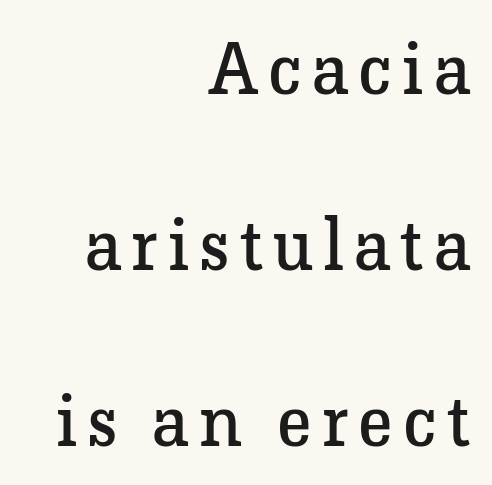
The image shows 73 px regular-weight serif type, upright; set right-aligned, loose line spacing (2.41x), not underlined; low stroke contrast and a medium x-height.
